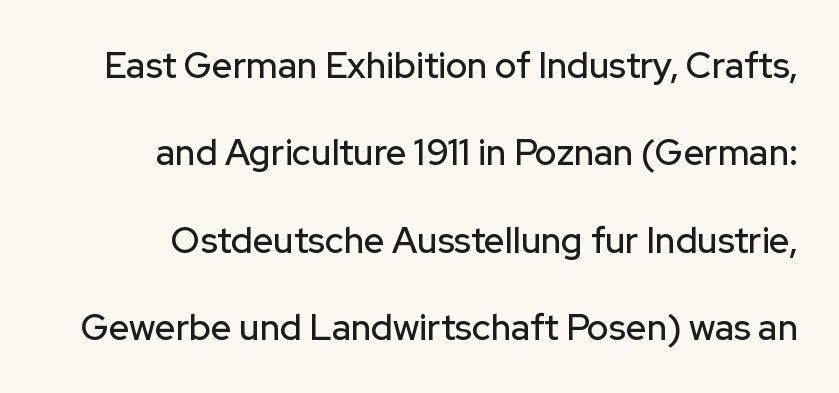
{"serif": "no", "italic": "no", "width": "normal", "stroke_contrast": "low", "x_height": "medium", "monospaced": "no", "underline": "no", "align": "right", "line_spacing": "loose", "line_spacing_ratio": 2.43, "letter_spacing": "normal", "letter_spacing_em": 0.0, "glyph_px": 36}
